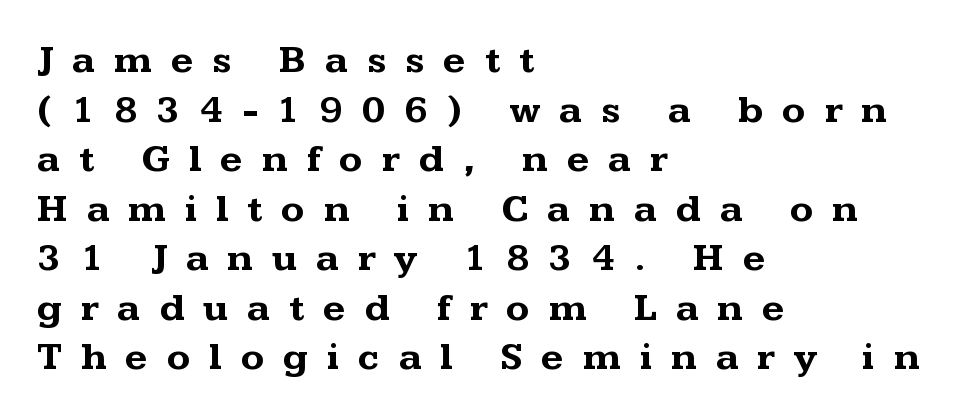
{"serif": "yes", "italic": "no", "bold": "yes", "weight": "bold", "width": "wide", "stroke_contrast": "medium", "x_height": "medium", "monospaced": "no", "underline": "no", "align": "left", "line_spacing": "normal", "line_spacing_ratio": 1.27, "letter_spacing": "wide", "letter_spacing_em": 0.48, "glyph_px": 39}
